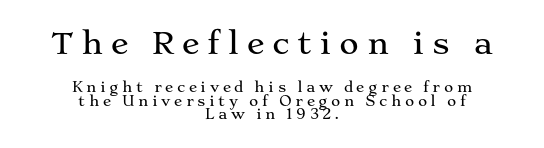
Every character sits straight up, as roman type does. To sum up the face: it has serifs. The space beneath each line is pristine and unruled. Two sizes are in play, and the larger belongs to the first block. The rendering uses natural spacing where letterforms have individual widths.
